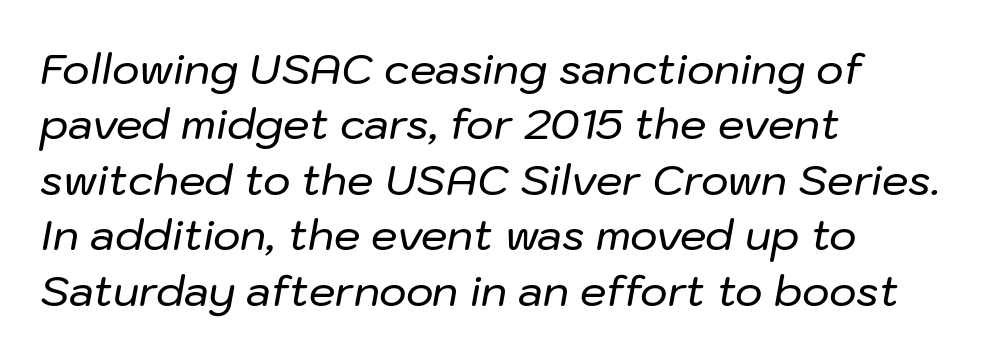
Short and long lines alike share a common starting point at left. Nobody touched the tracking dial on this one. Is the type slanted? Yes — the strokes lean at a clear angle. The line-height multiplier appears to be the usual default. Looks like regular typesetting: each glyph gets only the width it needs. Beneath every word, the page is bare.
